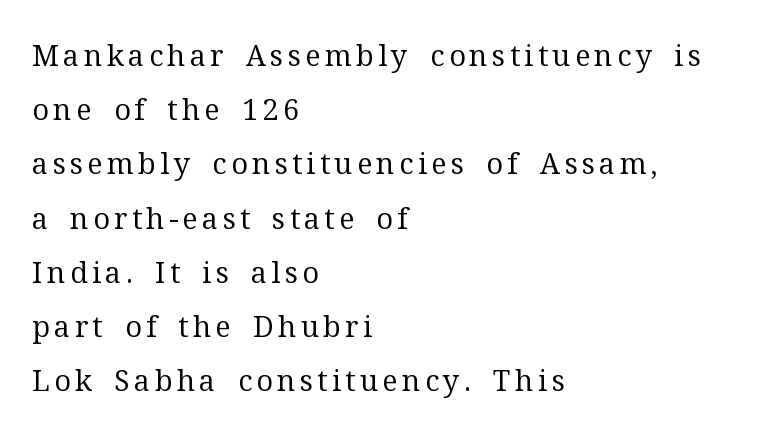
{"serif": "yes", "italic": "no", "bold": "no", "weight": "regular", "width": "normal", "stroke_contrast": "medium", "x_height": "medium", "monospaced": "no", "underline": "no", "align": "left", "line_spacing_ratio": 1.87, "glyph_px": 29}
